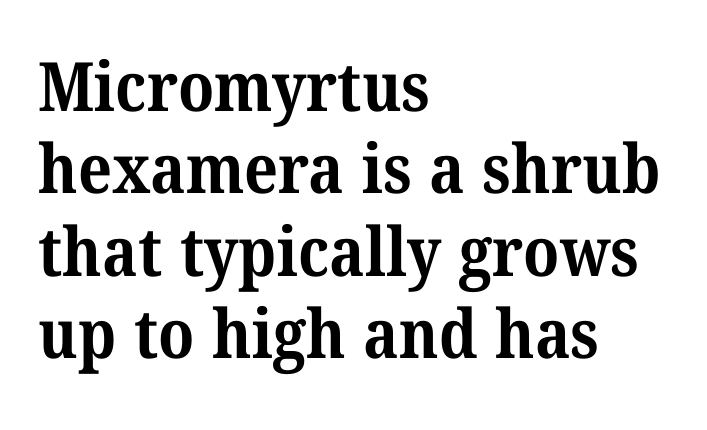
{"serif": "yes", "bold": "yes", "weight": "bold", "width": "normal", "stroke_contrast": "medium", "x_height": "medium", "monospaced": "no", "underline": "no", "align": "left", "line_spacing_ratio": 1.21, "letter_spacing": "normal", "letter_spacing_em": 0.0, "glyph_px": 68}
